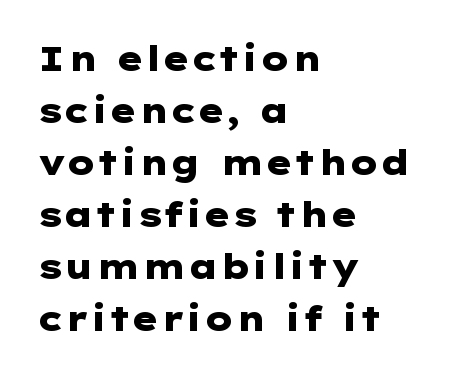
The image shows 34 px heavy, wide sans-serif type, upright; set left-aligned, normal line spacing (1.53x), normal letter spacing, not underlined; low stroke contrast and a medium x-height.
